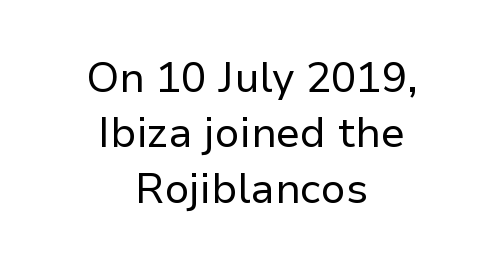
{"serif": "no", "italic": "no", "bold": "no", "weight": "regular", "width": "normal", "stroke_contrast": "low", "x_height": "medium", "monospaced": "no", "underline": "no", "align": "center", "line_spacing": "normal", "line_spacing_ratio": 1.32, "letter_spacing": "normal", "letter_spacing_em": 0.0, "glyph_px": 42}
